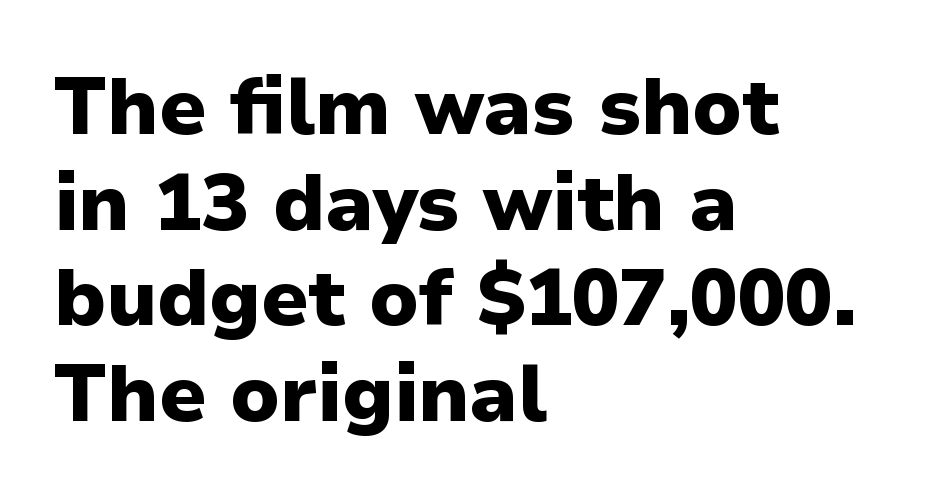
Q: Is the text bold? A: Yes.
Q: Is the text italic (slanted)? A: No, it is upright.
Q: Is the typeface a serif or a sans-serif typeface? A: Sans-serif.
Q: Is the text underlined? A: No.
Q: How is the paragraph aligned? A: Left-aligned.
Q: Is the spacing between letters normal or unusually wide? A: Normal.
Q: Width (condensed, normal, or wide)? A: Normal.
Q: Stroke contrast? A: Low.
Q: x-height? A: Medium.
Q: Monospaced? A: No.
